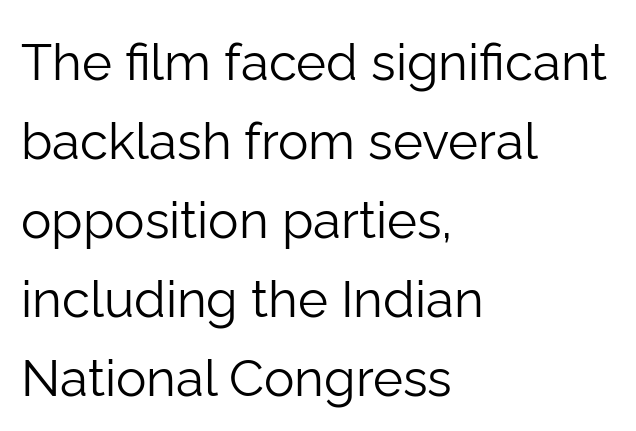
The letters advance in unequal steps, a hallmark of proportional type. Evenly set lines give the paragraph a standard silhouette. To sum up the face: it is a sans, with no serifs. Any mark beneath the type? The region is blank. The typesetter chose a ragged-right arrangement here. In terms of posture, this sample is upright.
